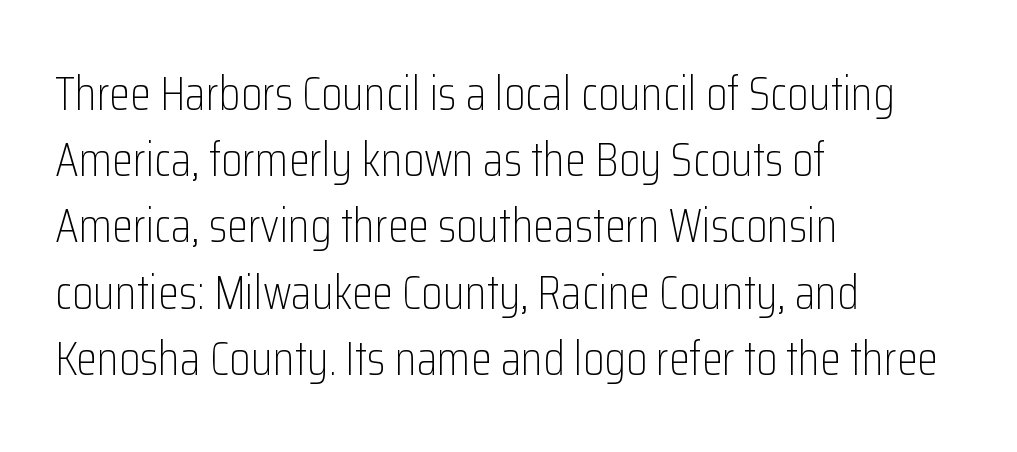
Q: Is the text bold? A: No.
Q: Is the text italic (slanted)? A: No, it is upright.
Q: Is the typeface a serif or a sans-serif typeface? A: Sans-serif.
Q: Is the text underlined? A: No.
Q: How is the paragraph aligned? A: Left-aligned.
Q: Is the spacing between letters normal or unusually wide? A: Normal.
Q: Is the spacing between lines tight, normal or loose? A: Normal.
Q: Width (condensed, normal, or wide)? A: Condensed.
Q: Stroke contrast? A: Low.
Q: x-height? A: Medium.
Q: Monospaced? A: No.
